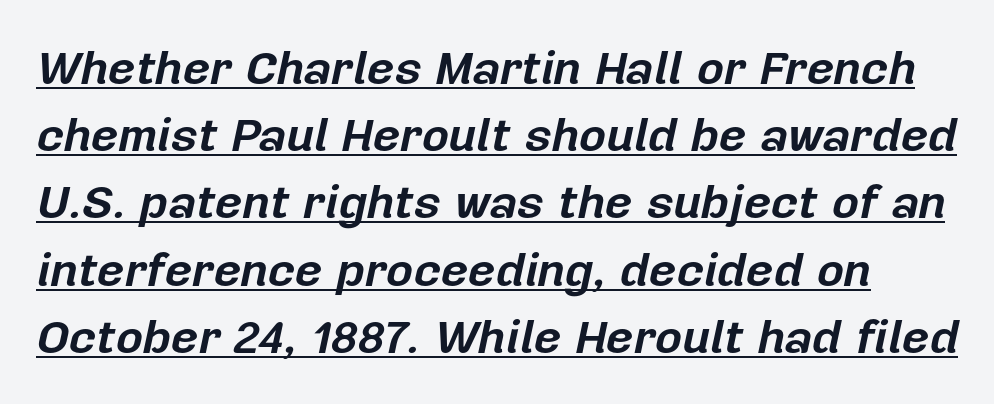
The image shows 47 px bold type, italic (leaning right); set normal line spacing (1.43x), normal letter spacing, underlined; low stroke contrast and a medium x-height.
